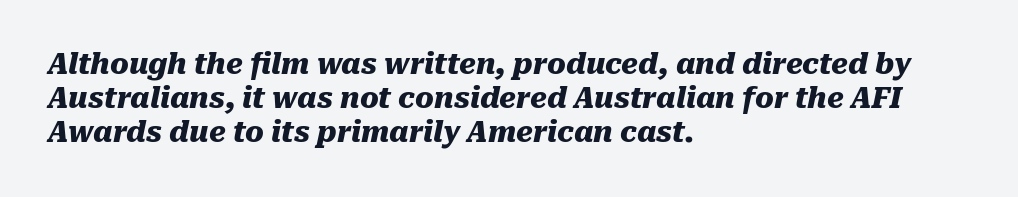
{"italic": "yes", "lean": "right", "slant_degrees": 10, "bold": "yes", "weight": "heavy", "width": "normal", "stroke_contrast": "medium", "x_height": "medium", "monospaced": "no", "underline": "no", "align": "left", "line_spacing_ratio": 1.21, "letter_spacing": "normal", "letter_spacing_em": 0.0, "glyph_px": 28}
